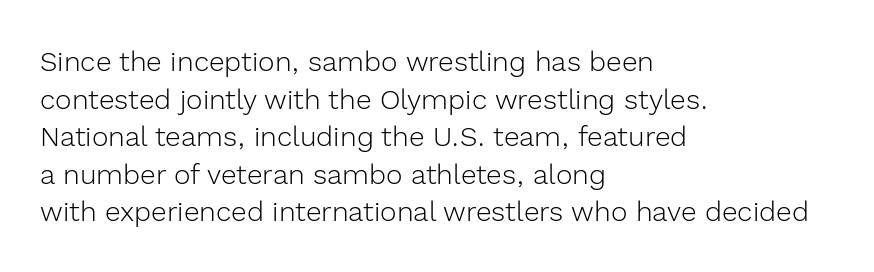
The image shows 28 px light sans-serif type, upright; set left-aligned, normal line spacing (1.34x), normal letter spacing, not underlined; a medium x-height.
